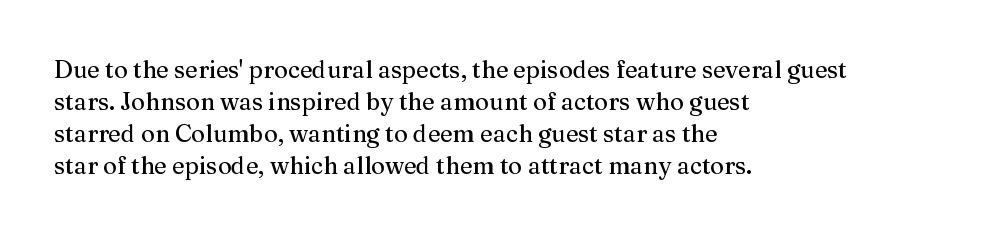
{"italic": "no", "underline": "no", "align": "left", "line_spacing": "normal", "line_spacing_ratio": 1.33, "letter_spacing": "normal", "letter_spacing_em": 0.0, "glyph_px": 24}
